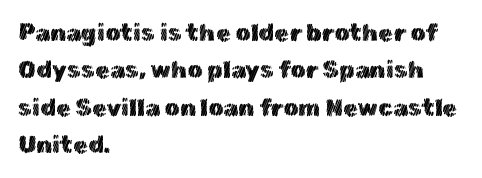
{"italic": "no", "underline": "no", "align": "left", "line_spacing": "normal", "line_spacing_ratio": 1.56, "letter_spacing": "normal", "letter_spacing_em": 0.0, "glyph_px": 24}
